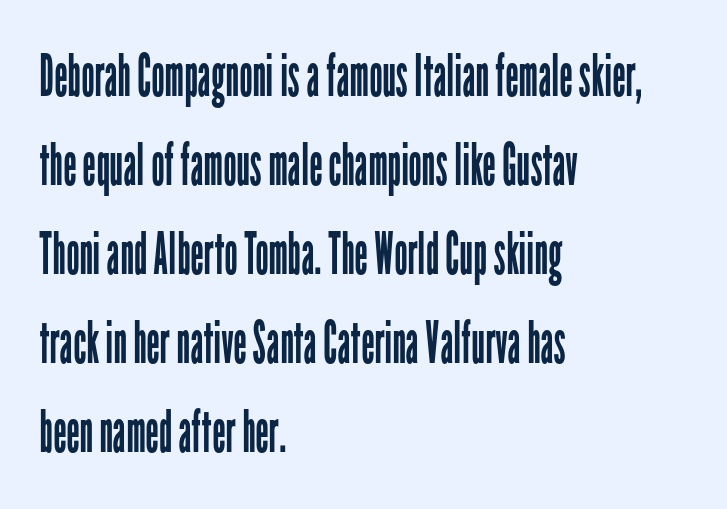
Alignment: flush left. The glyphs are unaccompanied by any horizontal stroke below them. Rendered with straight, roman letterforms. Evenly set lines give the paragraph a standard silhouette. The strokes are not fattened; the text isn't bold. Stroke terminals: plain, sans-serif.
